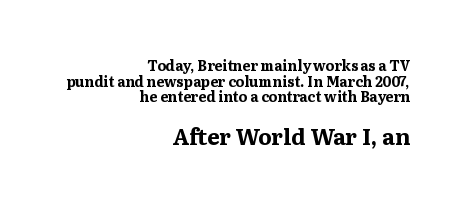
{"italic": "no", "bold": "yes", "underline": "no", "align": "right", "line_spacing": "tight", "line_spacing_ratio": 1.11, "letter_spacing": "normal", "letter_spacing_em": 0.0, "larger_block": "second", "size_ratio": 1.57, "glyph_px": 22}
